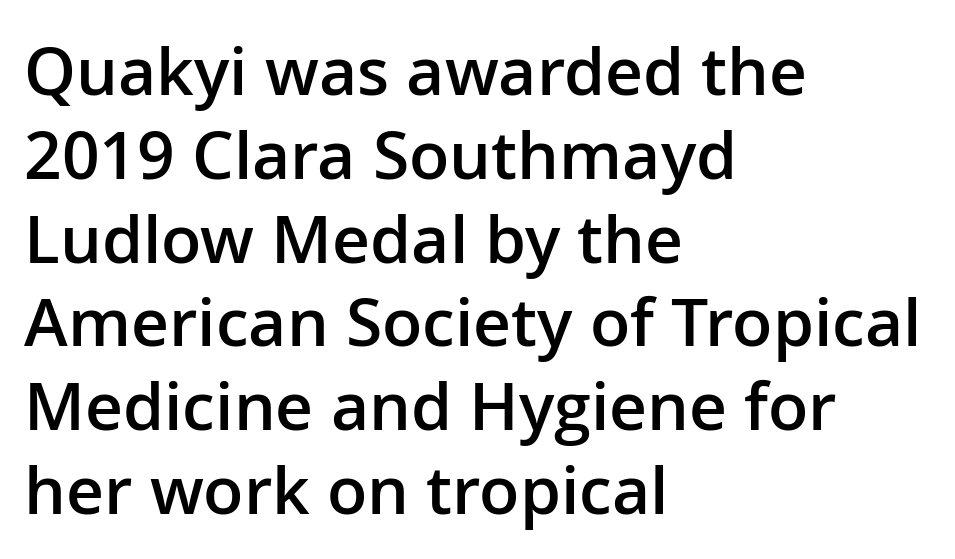
Q: Is the text bold? A: Semi-bold.
Q: Is the text italic (slanted)? A: No, it is upright.
Q: Is the typeface a serif or a sans-serif typeface? A: Sans-serif.
Q: Is the text underlined? A: No.
Q: How is the paragraph aligned? A: Left-aligned.
Q: Is the spacing between letters normal or unusually wide? A: Normal.
Q: Is the spacing between lines tight, normal or loose? A: Normal.
Q: Width (condensed, normal, or wide)? A: Normal.
Q: Stroke contrast? A: Low.
Q: x-height? A: Medium.
Q: Monospaced? A: No.
